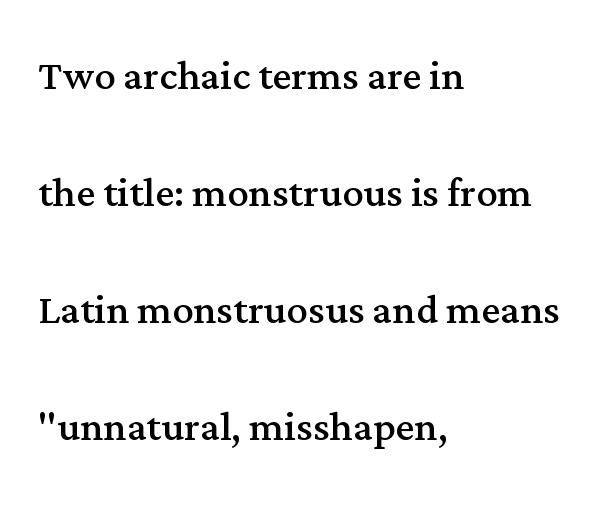
Unbolded letterforms with no extra heft. This rendering leaves character spacing at its baseline value. Check where the strokes stop: tiny serifs finish them off. This rendering uses left alignment, leaving the right contour irregular. The letters stand upright; this is a roman face. Nobody drew a line under any word here.
